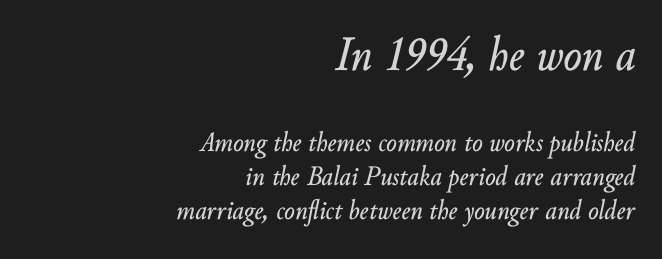
Students, note that the glyphs here touch the page at normal intervals. Bare-footed words on every line. Is the type slanted? Yes — the strokes lean at a clear angle. Do the characters align in a grid? No, the font is proportional. The face used here appears at its bigger size in the upper chunk. The typesetter chose a ragged-left arrangement here.
